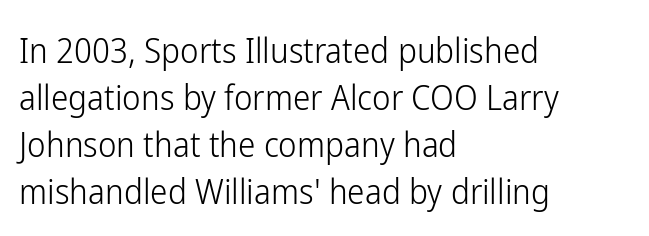
Q: Is the text bold? A: No.
Q: Is the text italic (slanted)? A: No, it is upright.
Q: Is the typeface a serif or a sans-serif typeface? A: Sans-serif.
Q: Is the text underlined? A: No.
Q: How is the paragraph aligned? A: Left-aligned.
Q: Is the spacing between letters normal or unusually wide? A: Normal.
Q: Is the spacing between lines tight, normal or loose? A: Normal.
Q: Width (condensed, normal, or wide)? A: Condensed.
Q: Stroke contrast? A: Low.
Q: x-height? A: Medium.
Q: Monospaced? A: No.
